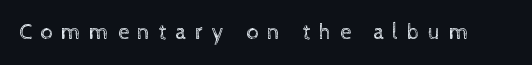
Q: Is the text bold? A: No.
Q: Is the text italic (slanted)? A: No, it is upright.
Q: Is the text underlined? A: No.
Q: Is the spacing between letters normal or unusually wide? A: Unusually wide.
